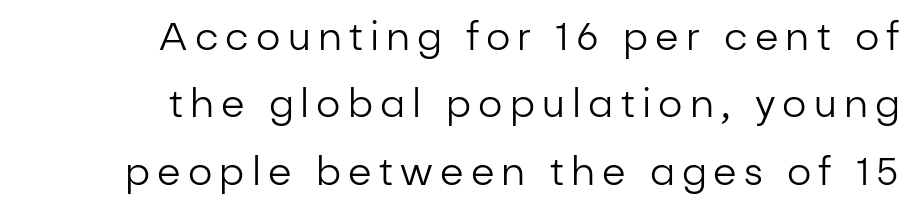
The string is rendered with underlining switched off. A light-to-regular cut is what we see here. Unlike a traditional serif, this face leaves its strokes unadorned. Varying glyph widths throughout — classic text-font behaviour.
